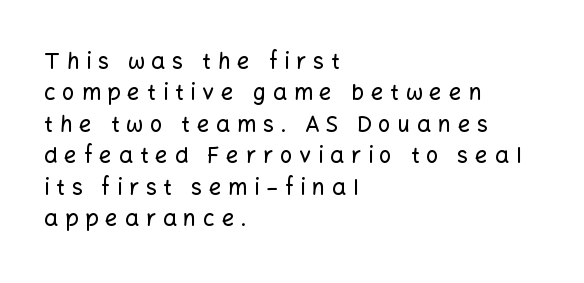
The image shows 22 px text type, upright; set left-aligned, normal line spacing (1.43x), unusually wide letter spacing (+0.31 em), not underlined.
